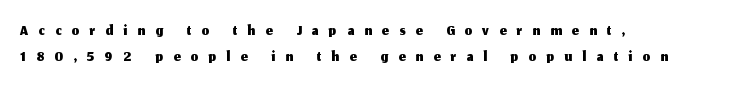
{"italic": "no", "underline": "no", "align": "left", "line_spacing": "tight", "line_spacing_ratio": 1.1, "letter_spacing": "wide", "letter_spacing_em": 0.43, "glyph_px": 24}
